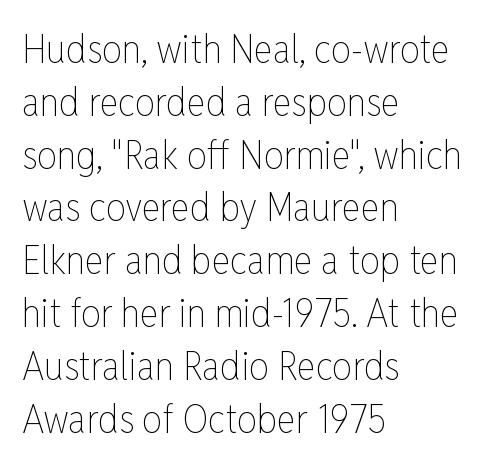
{"italic": "no", "bold": "no", "weight": "thin", "width": "condensed", "stroke_contrast": "low", "x_height": "medium", "monospaced": "no", "underline": "no", "align": "left", "line_spacing": "normal", "line_spacing_ratio": 1.32, "letter_spacing": "normal", "letter_spacing_em": 0.0, "glyph_px": 40}
